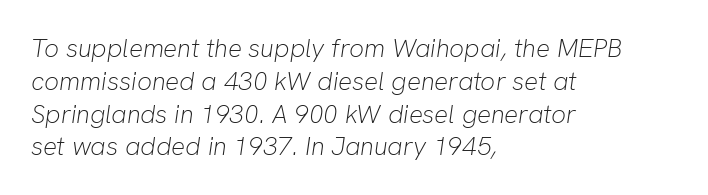
Q: Is the text bold? A: No.
Q: Is the text italic (slanted)? A: Yes, it leans right by about 8 degrees.
Q: Is the text underlined? A: No.
Q: How is the paragraph aligned? A: Left-aligned.
Q: Is the spacing between letters normal or unusually wide? A: Normal.
Q: Is the spacing between lines tight, normal or loose? A: Normal.
